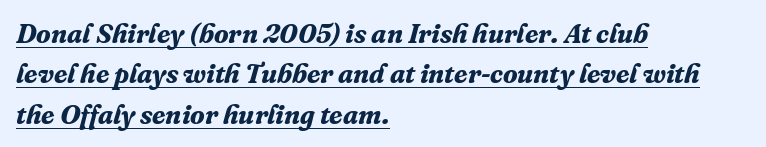
Q: Is the text bold? A: Yes.
Q: Is the text italic (slanted)? A: Yes, it leans right by about 16 degrees.
Q: Is the text underlined? A: Yes.
Q: How is the paragraph aligned? A: Left-aligned.
Q: Is the spacing between letters normal or unusually wide? A: Normal.
Q: Is the spacing between lines tight, normal or loose? A: Normal.
